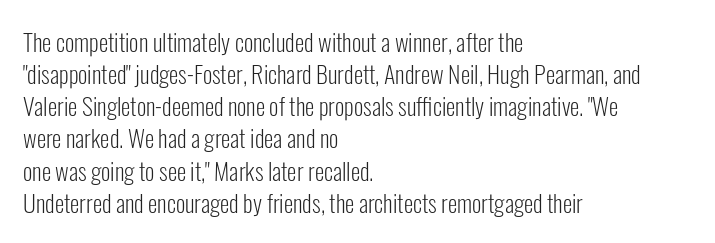
The image shows 24 px text type, upright; set left-aligned, normal line spacing (1.34x), normal letter spacing, not underlined.
